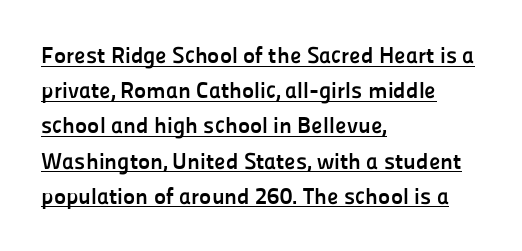
The image shows 23 px bold type, upright; set left-aligned, normal line spacing (1.53x), normal letter spacing, underlined.
